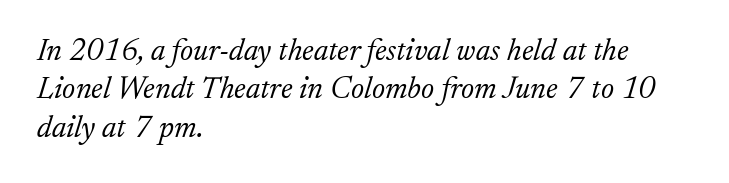
The image shows 31 px light serif type, italic (leaning right); set left-aligned, line spacing 1.24x, normal letter spacing, not underlined; low stroke contrast and a small x-height.
